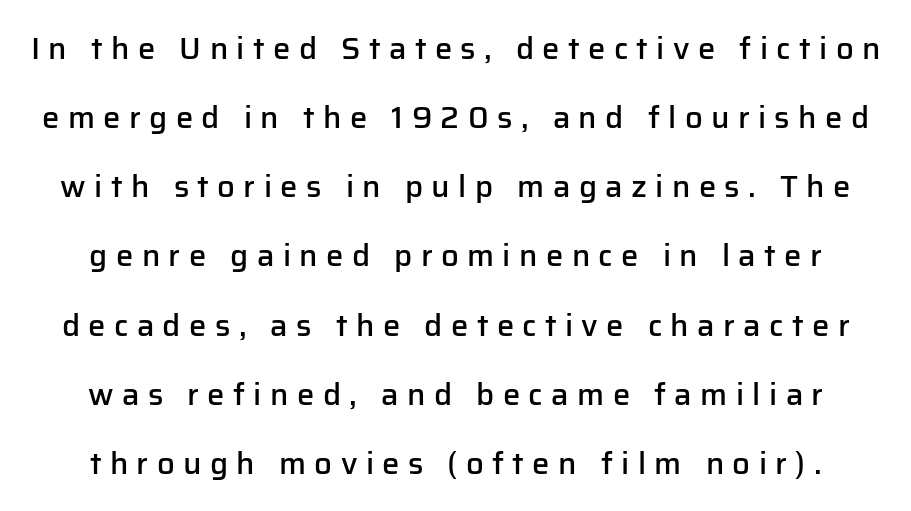
Q: Is the text bold? A: Semi-bold.
Q: Is the text italic (slanted)? A: No, it is upright.
Q: Is the typeface a serif or a sans-serif typeface? A: Sans-serif.
Q: Is the text underlined? A: No.
Q: How is the paragraph aligned? A: Centered.
Q: Is the spacing between letters normal or unusually wide? A: Unusually wide.
Q: Is the spacing between lines tight, normal or loose? A: Loose.
Q: Width (condensed, normal, or wide)? A: Normal.
Q: Stroke contrast? A: Low.
Q: x-height? A: Medium.
Q: Monospaced? A: No.
